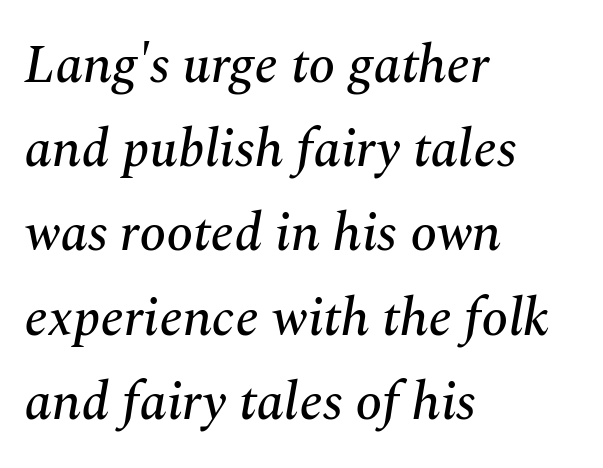
Q: Is the text italic (slanted)? A: Yes, it leans right by about 10 degrees.
Q: Is the typeface a serif or a sans-serif typeface? A: Serif.
Q: Is the text underlined? A: No.
Q: How is the paragraph aligned? A: Left-aligned.
Q: Is the spacing between letters normal or unusually wide? A: Normal.
Q: Is the spacing between lines tight, normal or loose? A: Normal.
Q: Width (condensed, normal, or wide)? A: Normal.
Q: Stroke contrast? A: Medium.
Q: x-height? A: Medium.
Q: Monospaced? A: No.
